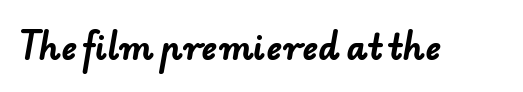
Q: Is the text bold? A: Yes.
Q: Is the typeface a serif or a sans-serif typeface? A: Sans-serif.
Q: Is the text underlined? A: No.
Q: Is the spacing between letters normal or unusually wide? A: Normal.
Q: Width (condensed, normal, or wide)? A: Normal.
Q: Stroke contrast? A: Low.
Q: x-height? A: Small.
Q: Monospaced? A: No.
